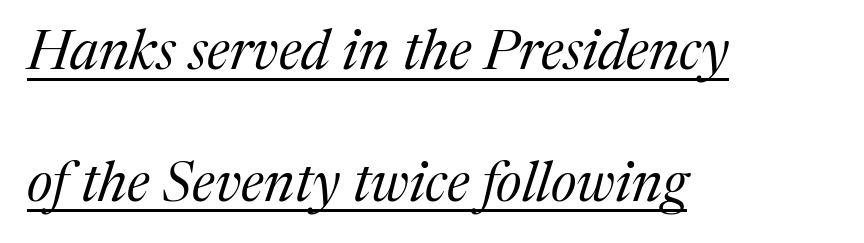
The passage shown is not bold in any degree. It's the slanting kind of type. Notice how the passage keeps a crisp vertical edge on the left only. Horizontal bands of white between lines are thick stripes. Spacing verdict: proportional, widths tailored to each character.
